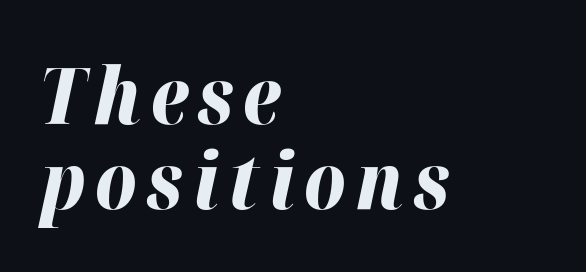
The image shows 79 px bold type, italic (leaning right); set left-aligned, tight line spacing (1.07x), not underlined; high stroke contrast and a medium x-height.
